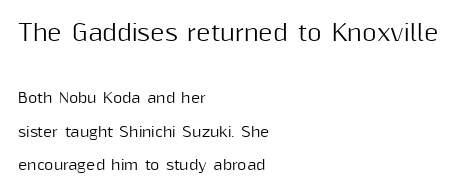
The image shows 22 px text type, upright; set left-aligned, loose line spacing (2.39x), normal letter spacing, not underlined; the first (top) block is 1.57x larger.
